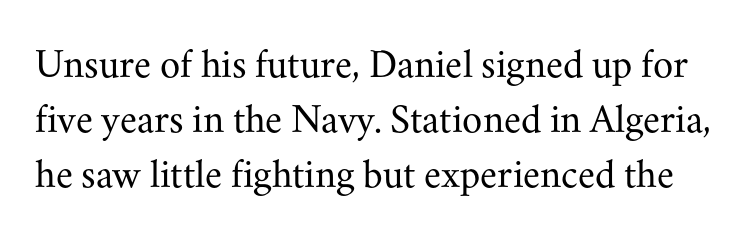
{"serif": "yes", "italic": "no", "bold": "no", "weight": "regular", "width": "normal", "stroke_contrast": "medium", "x_height": "small", "monospaced": "no", "underline": "no", "line_spacing": "normal", "line_spacing_ratio": 1.34, "letter_spacing": "normal", "letter_spacing_em": 0.0, "glyph_px": 41}
